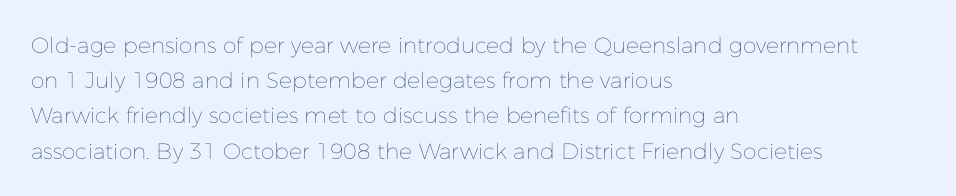
{"italic": "no", "bold": "no", "underline": "no", "align": "left", "line_spacing": "normal", "line_spacing_ratio": 1.6, "letter_spacing": "normal", "letter_spacing_em": 0.0, "glyph_px": 22}
